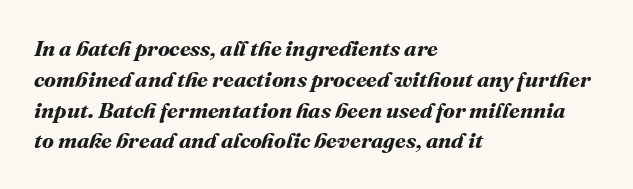
The image shows 22 px bold type; set left-aligned, normal line spacing (1.4x), normal letter spacing, not underlined.
